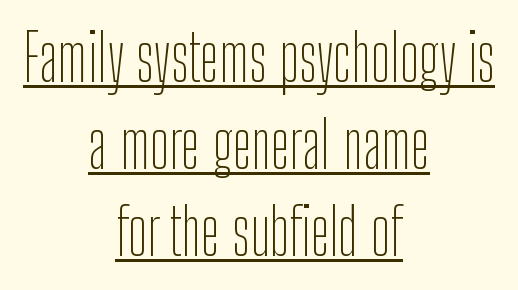
The image shows 64 px thin, condensed sans-serif type, upright; set centered, normal line spacing (1.36x), normal letter spacing, underlined; low stroke contrast and a medium x-height.
